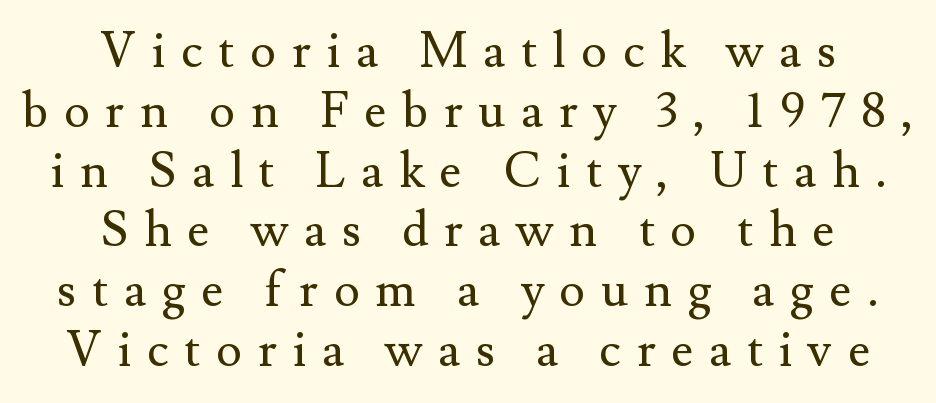
Q: Is the text bold? A: No.
Q: Is the text italic (slanted)? A: No, it is upright.
Q: Is the typeface a serif or a sans-serif typeface? A: Serif.
Q: Is the text underlined? A: No.
Q: How is the paragraph aligned? A: Centered.
Q: Is the spacing between letters normal or unusually wide? A: Unusually wide.
Q: Width (condensed, normal, or wide)? A: Normal.
Q: Stroke contrast? A: Medium.
Q: x-height? A: Small.
Q: Monospaced? A: No.
